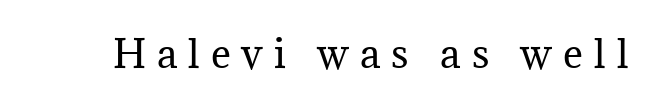
The typeface has the unassuming heft of standard copy or less. Rendered with straight, roman letterforms. The rendering uses natural spacing where letterforms have individual widths. Does the type have serifs? Yes, each stem ends in a small foot. This rendering widens character spacing well past its baseline value. Bare-footed words on every line.
